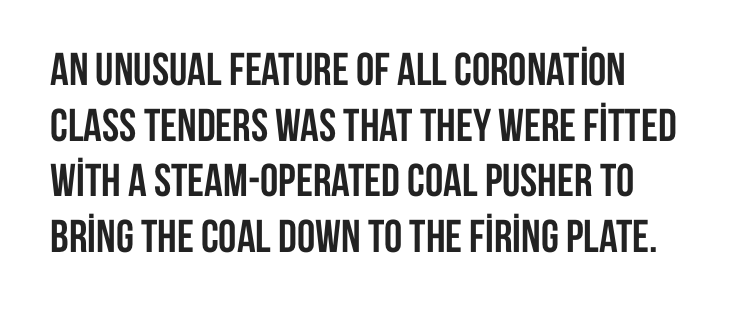
Q: Is the text bold? A: Yes.
Q: Is the text italic (slanted)? A: No, it is upright.
Q: Is the typeface a serif or a sans-serif typeface? A: Sans-serif.
Q: Is the text underlined? A: No.
Q: How is the paragraph aligned? A: Left-aligned.
Q: Is the spacing between letters normal or unusually wide? A: Normal.
Q: Width (condensed, normal, or wide)? A: Condensed.
Q: Stroke contrast? A: Low.
Q: x-height? A: Large.
Q: Monospaced? A: No.
